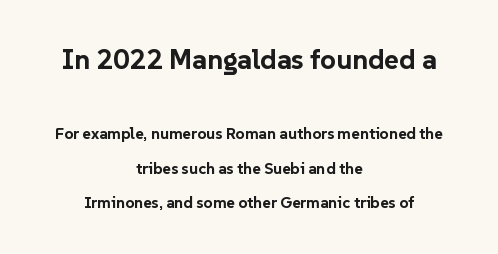
{"serif": "no", "italic": "no", "bold": "yes", "weight": "bold", "width": "normal", "stroke_contrast": "low", "x_height": "medium", "monospaced": "no", "underline": "no", "align": "center", "line_spacing": "loose", "line_spacing_ratio": 2.14, "letter_spacing": "normal", "letter_spacing_em": 0.0, "larger_block": "first", "size_ratio": 1.75, "glyph_px": 28}
